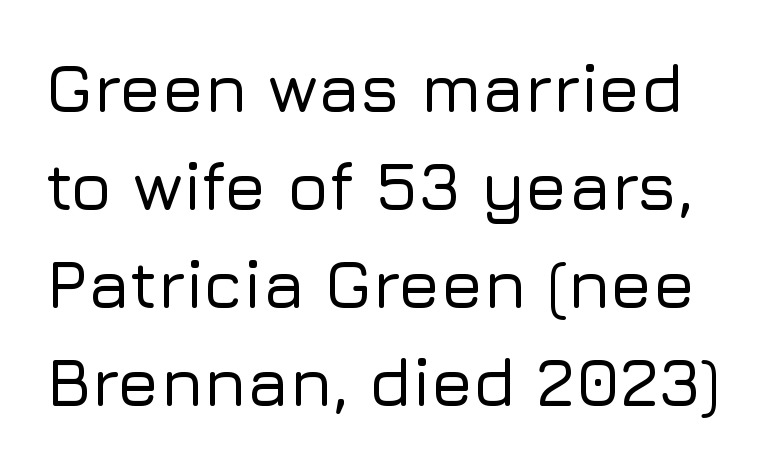
The image shows 68 px sans-serif type, upright; set normal line spacing (1.44x), normal letter spacing, not underlined; low stroke contrast and a medium x-height.
